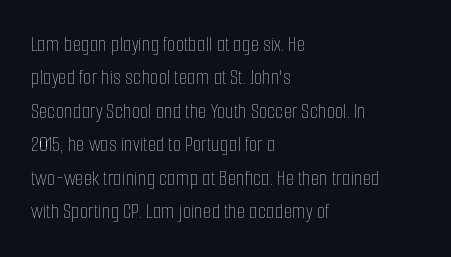
{"italic": "no", "bold": "no", "underline": "no", "align": "left", "line_spacing": "normal", "line_spacing_ratio": 1.52, "letter_spacing": "normal", "letter_spacing_em": 0.0, "glyph_px": 22}
